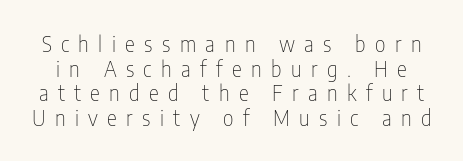
{"italic": "no", "bold": "no", "underline": "no", "line_spacing_ratio": 1.17, "letter_spacing": "wide", "letter_spacing_em": 0.45, "glyph_px": 21}
